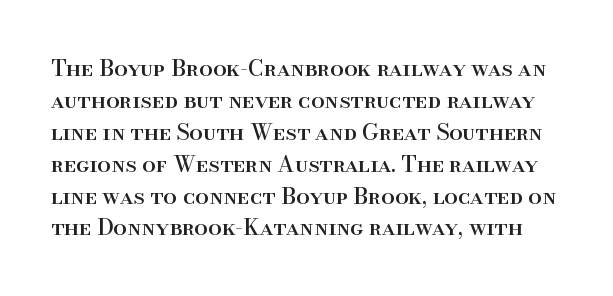
Q: Is the text italic (slanted)? A: No, it is upright.
Q: Is the text underlined? A: No.
Q: Is the spacing between letters normal or unusually wide? A: Normal.
Q: Is the spacing between lines tight, normal or loose? A: Normal.
